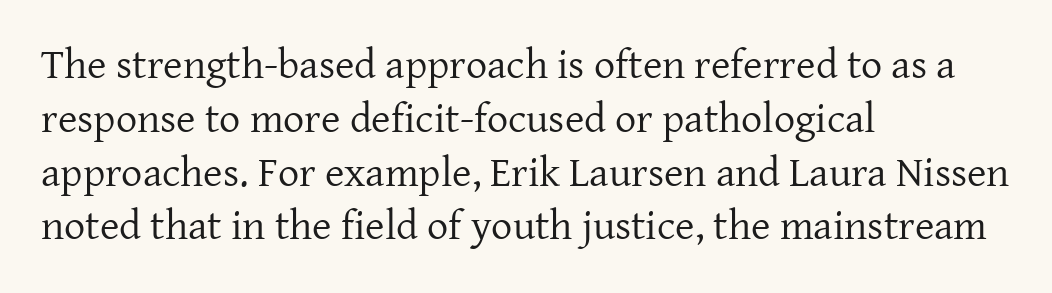
The image shows 42 px regular-weight serif type, upright; set left-aligned, normal line spacing (1.28x), normal letter spacing, not underlined; low stroke contrast and a medium x-height.
